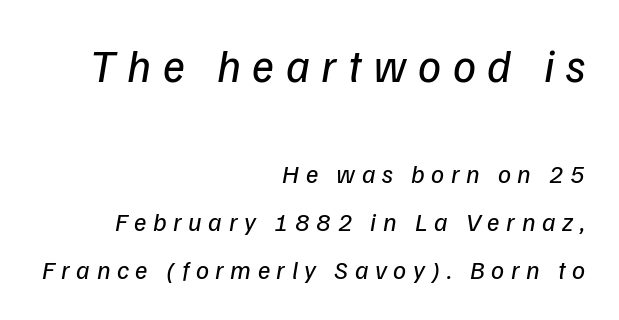
Q: Is the text bold? A: No.
Q: Is the typeface a serif or a sans-serif typeface? A: Sans-serif.
Q: Is the text underlined? A: No.
Q: How is the paragraph aligned? A: Right-aligned.
Q: Is the spacing between letters normal or unusually wide? A: Unusually wide.
Q: Which block of text is set in a larger size, the first (top) or the second (bottom)? A: The first (top) one.
Q: Width (condensed, normal, or wide)? A: Normal.
Q: Stroke contrast? A: Low.
Q: x-height? A: Medium.
Q: Monospaced? A: No.
